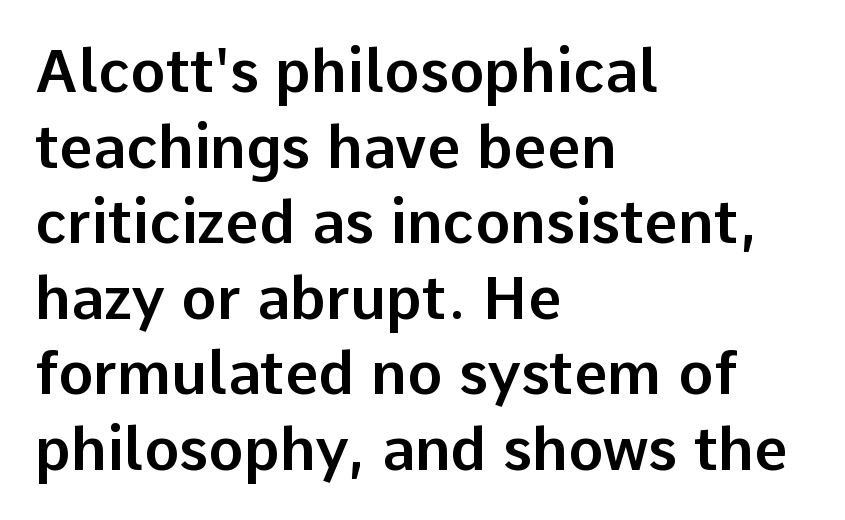
Each letter keeps its own natural width here, so spacing adapts to shape. Vertically, the passage feels balanced, rows spaced as you'd expect. Ordinary non-slanted type is in use. Rule under the text: the space is simply empty. The ragged edge is on the right, which tells us the setting is flush left. There is no visible air inserted between adjacent glyphs.
